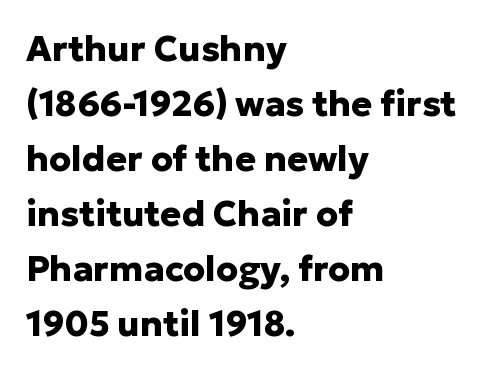
{"serif": "no", "italic": "no", "bold": "yes", "weight": "heavy", "width": "normal", "stroke_contrast": "low", "x_height": "medium", "monospaced": "no", "underline": "no", "align": "left", "line_spacing": "normal", "line_spacing_ratio": 1.57, "letter_spacing": "normal", "letter_spacing_em": 0.0, "glyph_px": 35}
